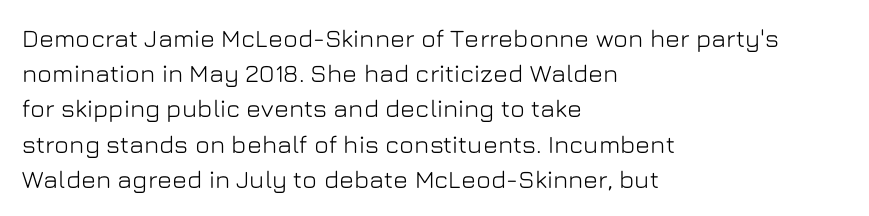
Q: Is the text italic (slanted)? A: No, it is upright.
Q: Is the text underlined? A: No.
Q: How is the paragraph aligned? A: Left-aligned.
Q: Is the spacing between letters normal or unusually wide? A: Normal.
Q: Is the spacing between lines tight, normal or loose? A: Normal.
